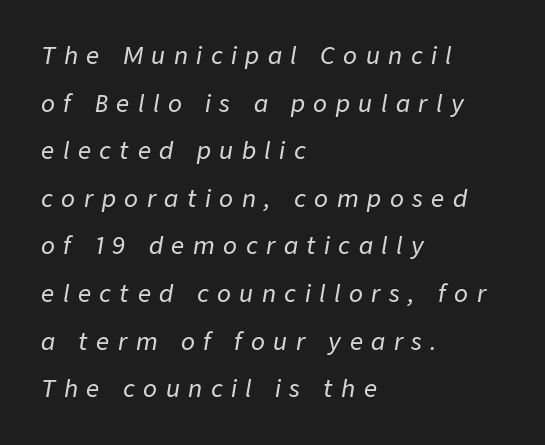
The image shows 23 px text type, italic (leaning right); set left-aligned, loose line spacing (2.07x), unusually wide letter spacing (+0.37 em), not underlined.
